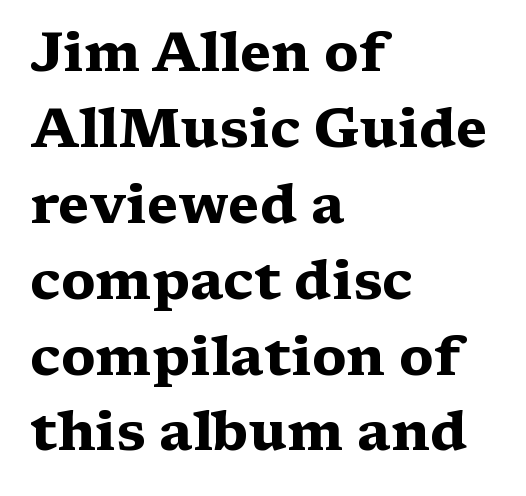
{"serif": "yes", "italic": "no", "bold": "yes", "weight": "heavy", "width": "wide", "stroke_contrast": "medium", "x_height": "medium", "monospaced": "no", "underline": "no", "align": "left", "line_spacing": "normal", "line_spacing_ratio": 1.38, "letter_spacing": "normal", "letter_spacing_em": 0.0, "glyph_px": 55}
